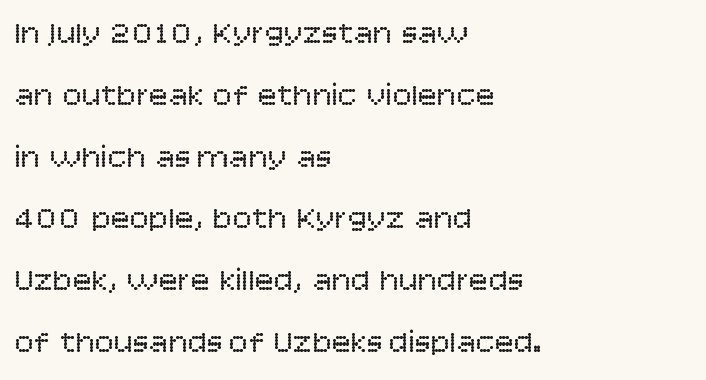
{"serif": "no", "italic": "no", "bold": "no", "weight": "regular", "width": "normal", "stroke_contrast": "low", "x_height": "large", "monospaced": "no", "underline": "no", "align": "left", "line_spacing": "loose", "line_spacing_ratio": 1.93, "letter_spacing": "normal", "letter_spacing_em": 0.0, "glyph_px": 32}
